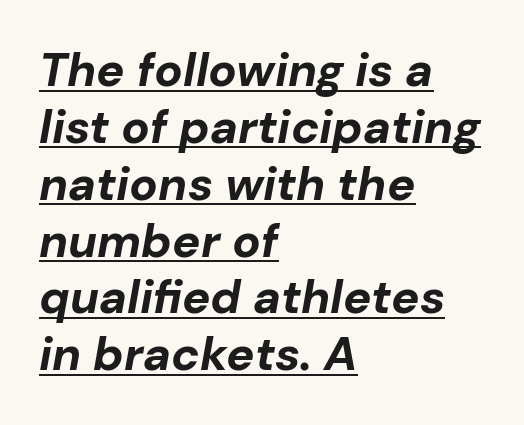
The image shows 47 px bold type, italic (leaning right); set left-aligned, line spacing 1.21x, normal letter spacing, underlined; low stroke contrast and a medium x-height.
